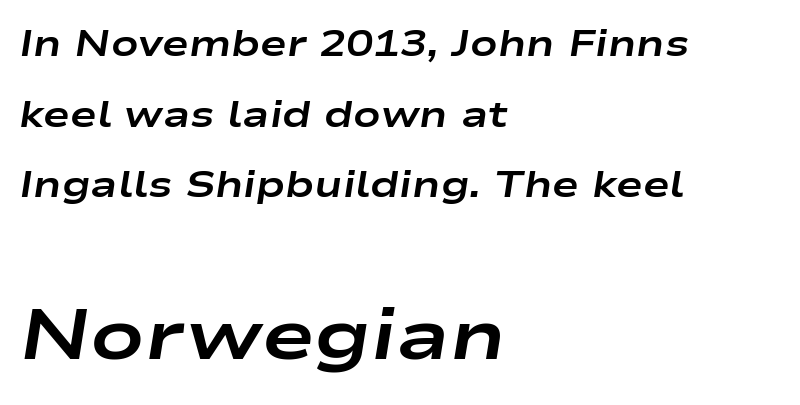
Q: Is the text bold? A: Yes.
Q: Is the text italic (slanted)? A: Yes, it leans right by about 9 degrees.
Q: Is the text underlined? A: No.
Q: How is the paragraph aligned? A: Left-aligned.
Q: Is the spacing between letters normal or unusually wide? A: Normal.
Q: Is the spacing between lines tight, normal or loose? A: Loose.
Q: Which block of text is set in a larger size, the first (top) or the second (bottom)? A: The second (bottom) one.
Q: Width (condensed, normal, or wide)? A: Wide.
Q: Stroke contrast? A: Low.
Q: x-height? A: Medium.
Q: Monospaced? A: No.
